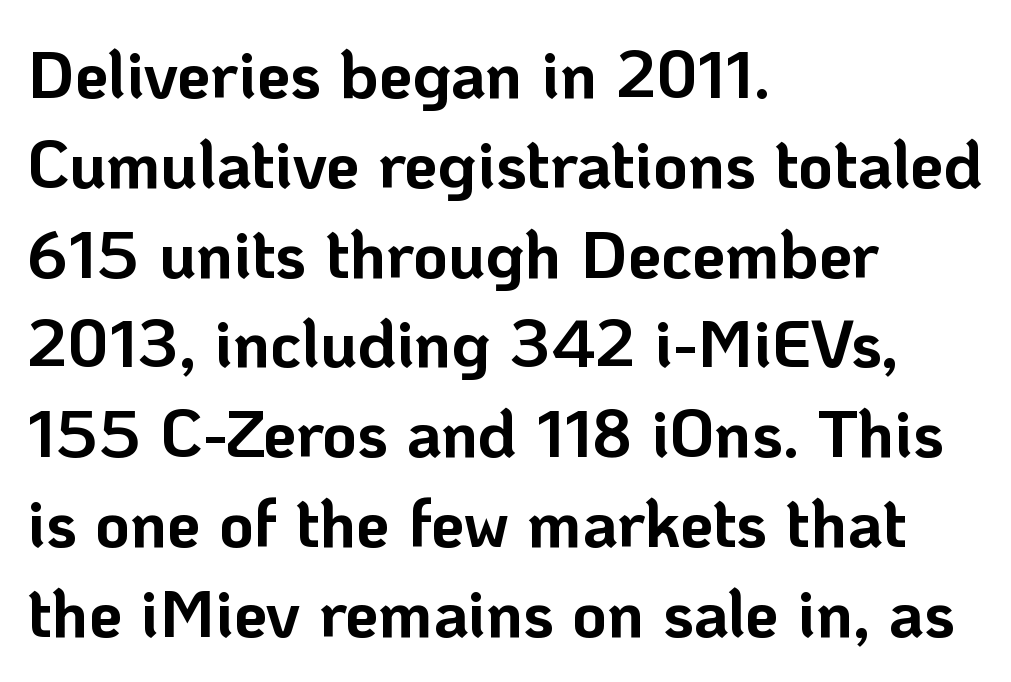
{"serif": "no", "italic": "no", "bold": "yes", "weight": "bold", "width": "normal", "stroke_contrast": "low", "x_height": "medium", "monospaced": "no", "underline": "no", "align": "left", "line_spacing": "normal", "line_spacing_ratio": 1.34, "letter_spacing": "normal", "letter_spacing_em": 0.0, "glyph_px": 67}
